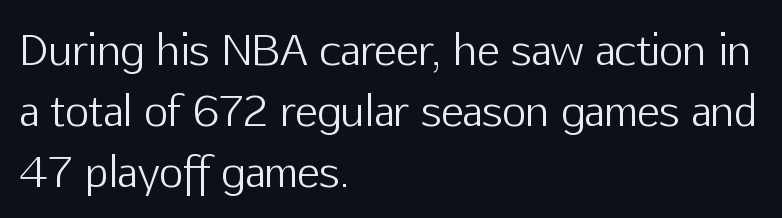
The image shows 42 px light sans-serif type, upright; set left-aligned, normal line spacing (1.45x), normal letter spacing, not underlined; low stroke contrast and a medium x-height.
